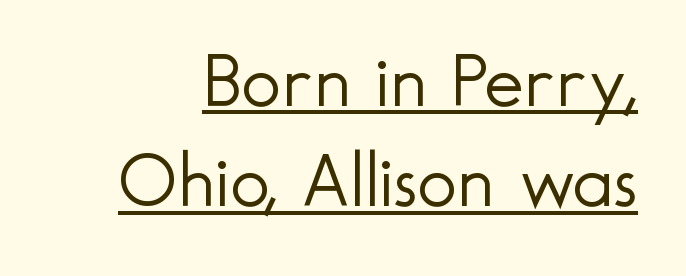
{"serif": "no", "italic": "no", "bold": "no", "weight": "light", "width": "normal", "x_height": "small", "monospaced": "no", "underline": "yes", "line_spacing": "normal", "line_spacing_ratio": 1.32, "letter_spacing": "normal", "letter_spacing_em": 0.0, "glyph_px": 76}
